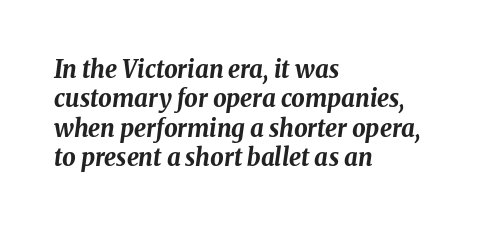
The image shows 24 px bold type, italic (leaning right); set left-aligned, line spacing 1.22x, normal letter spacing, not underlined.
